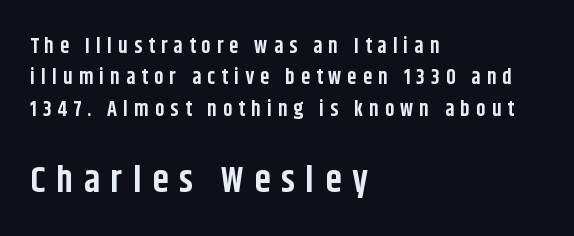
Every stem runs plumb, perpendicular to the baseline. Vertical spacing — default. The face used here has the dense, thick strokes of a bold. Spacing verdict: proportional, widths tailored to each character. Tracking value appears strongly positive — letters spread wide.
